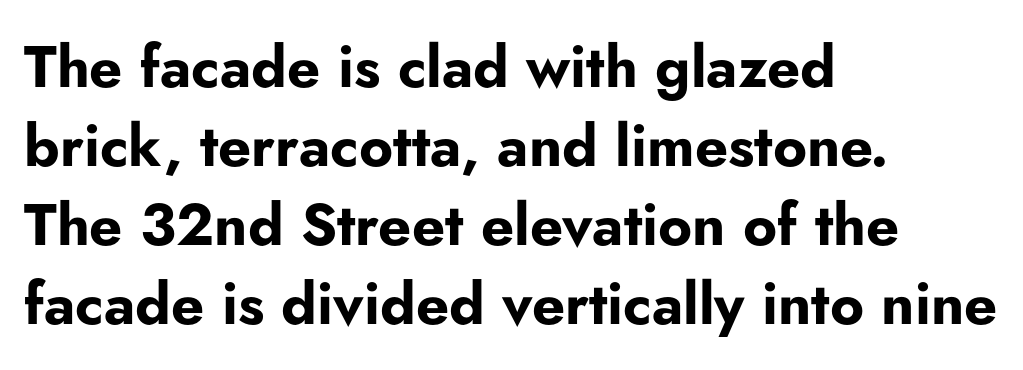
Between one letter and the next there's only the usual sliver of space. To sum up the face: it is a sans, with no serifs. Stroke thickness is high; the sample reads as a true bold. Check the space under the baseline: it is left empty.
